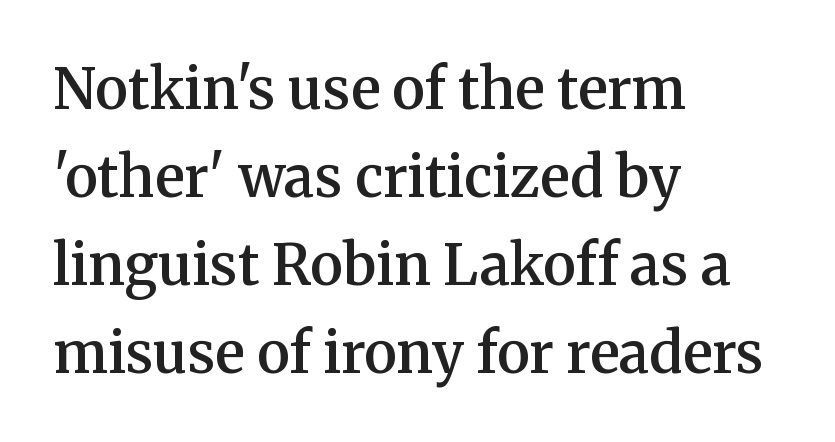
Heft: intermediate — a semibold. Upright lettering throughout. Interline gaps are of average width in this sample. Here the designer chose a conventional face with non-uniform glyph widths. Does the type have serifs? Yes, each stem ends in a small foot.
